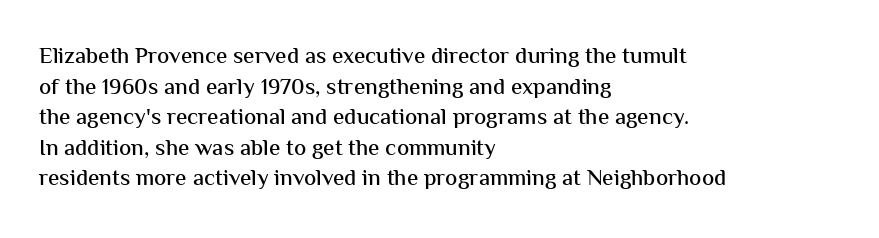
Q: Is the text italic (slanted)? A: No, it is upright.
Q: Is the text underlined? A: No.
Q: How is the paragraph aligned? A: Left-aligned.
Q: Is the spacing between letters normal or unusually wide? A: Normal.
Q: Is the spacing between lines tight, normal or loose? A: Normal.
